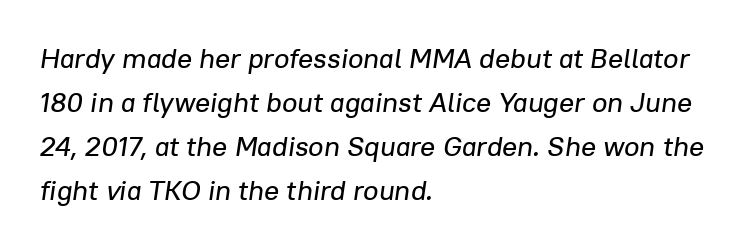
Standard letterfit; no display-style spreading of the glyphs. The foot of each line stays bare and open. These lines were composed using italics. Proportional: the letters do not fall into vertical columns.
